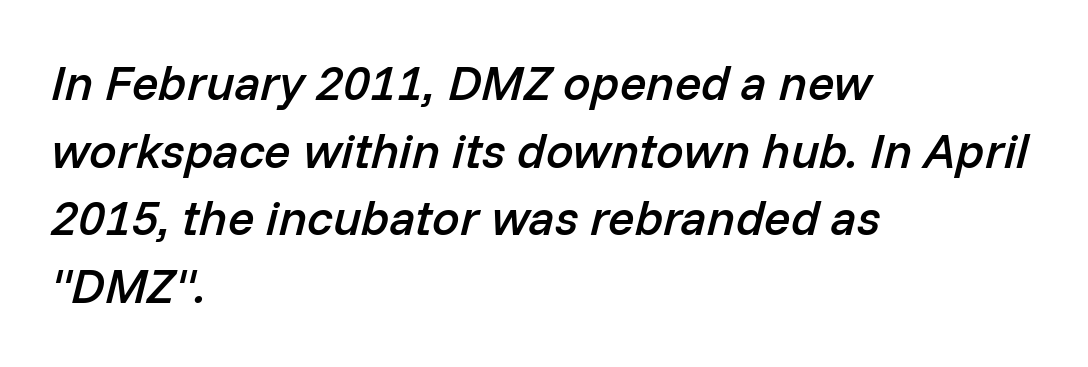
There's an unmistakable incline to the writing here. The letterforms sit shoulder to shoulder at normal distance. Caption: multi-line text, flush left, ragged right. Its strokes are somewhat broadened, the hallmark of semibold type. The vertical gap from one line to the next is medium.
